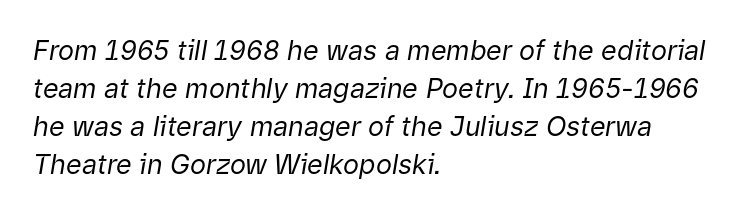
The specimen reads as italic at a glance. Successive baselines arrive at the customary interval. Nothing heavy about these letters — not bold at all. Any mark beneath the type? The region is blank. This rendering uses left alignment, leaving the right contour irregular. The rendering keeps characters at their native spacing.
